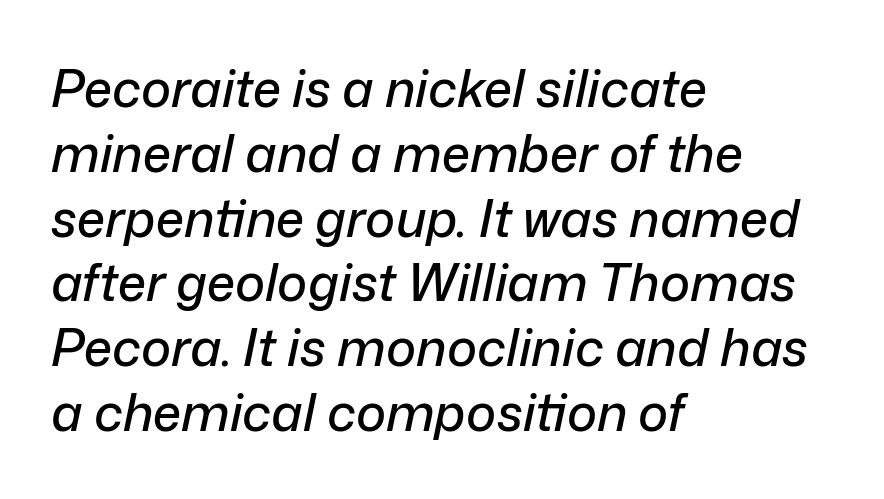
These lines are rendered in a variable-pitch font. Letter spacing: default. The specimen omits any rule beneath the text block's lines. The face used here has a pronounced slope to its letters.
